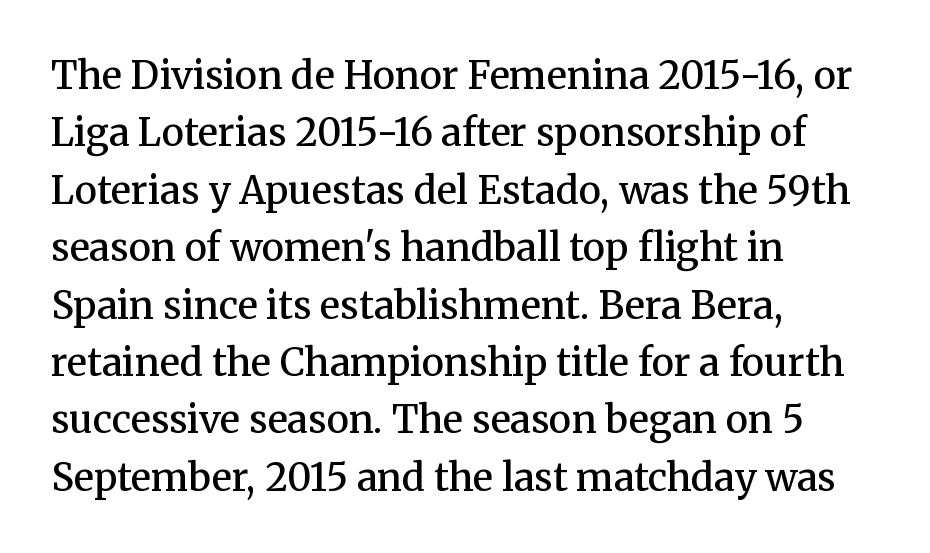
{"serif": "yes", "italic": "no", "bold": "semi", "weight": "semibold", "width": "normal", "stroke_contrast": "medium", "x_height": "medium", "monospaced": "no", "underline": "no", "align": "left", "line_spacing": "normal", "line_spacing_ratio": 1.51, "letter_spacing": "normal", "letter_spacing_em": 0.0, "glyph_px": 38}
